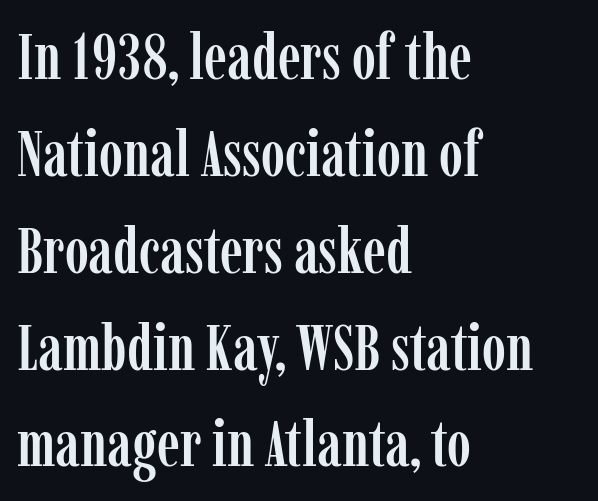
Q: Is the text italic (slanted)? A: No, it is upright.
Q: Is the typeface a serif or a sans-serif typeface? A: Serif.
Q: Is the text underlined? A: No.
Q: How is the paragraph aligned? A: Left-aligned.
Q: Is the spacing between letters normal or unusually wide? A: Normal.
Q: Is the spacing between lines tight, normal or loose? A: Normal.
Q: Width (condensed, normal, or wide)? A: Condensed.
Q: Stroke contrast? A: Low.
Q: x-height? A: Medium.
Q: Monospaced? A: No.
